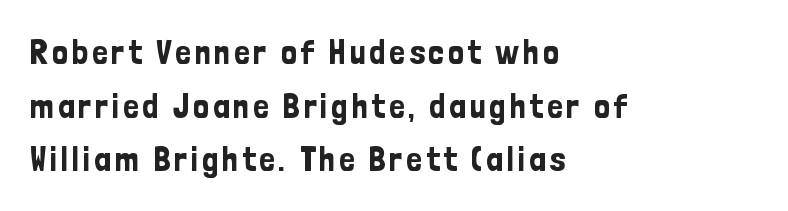
{"serif": "no", "italic": "no", "width": "condensed", "stroke_contrast": "low", "x_height": "medium", "monospaced": "no", "underline": "no", "align": "left", "line_spacing": "normal", "line_spacing_ratio": 1.53, "glyph_px": 35}
